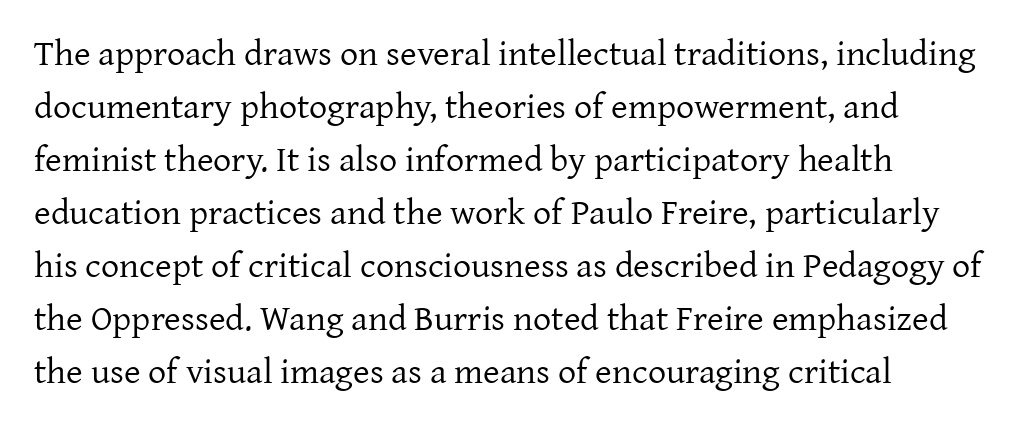
{"serif": "yes", "italic": "no", "bold": "no", "weight": "regular", "width": "normal", "stroke_contrast": "low", "x_height": "medium", "monospaced": "no", "underline": "no", "line_spacing": "normal", "line_spacing_ratio": 1.47, "letter_spacing": "normal", "letter_spacing_em": 0.0, "glyph_px": 36}
